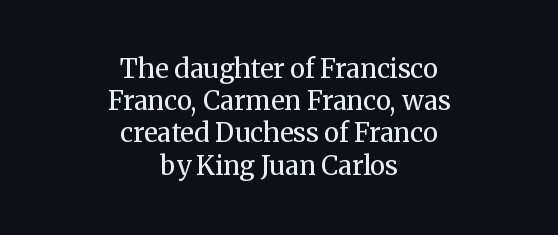
Quick note: underline off. These lines stack symmetrically, like a column narrowing and widening about its center. Glyph-to-glyph distance matches everyday printed text. No extra ink here — the face is not bold. Quick note: not italic, upright.
